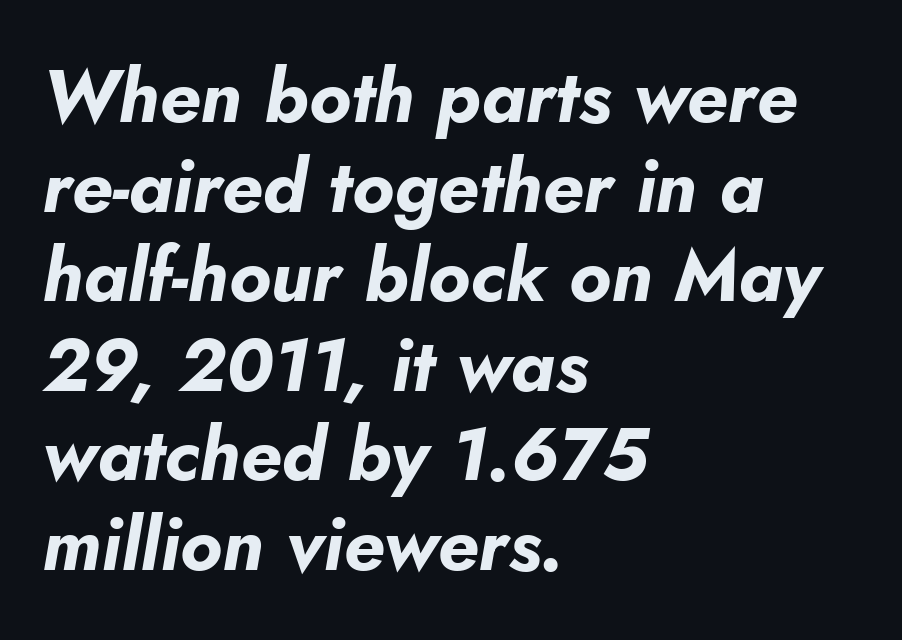
The image shows 74 px bold type, italic (leaning right); set left-aligned, line spacing 1.21x, normal letter spacing, not underlined; low stroke contrast and a small x-height.
